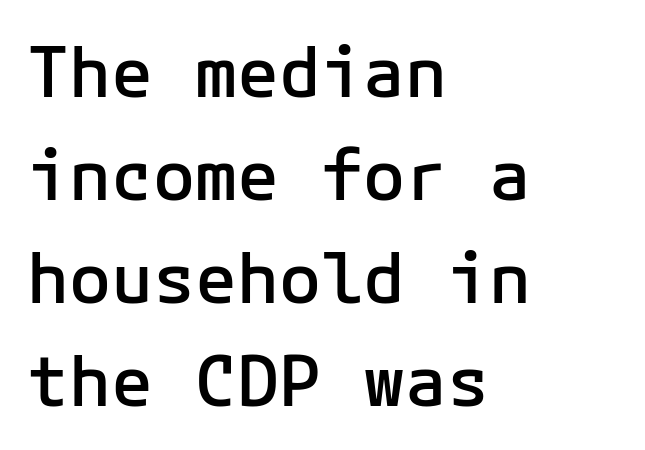
Q: Is the text bold? A: Semi-bold.
Q: Is the text italic (slanted)? A: No, it is upright.
Q: Is the typeface a serif or a sans-serif typeface? A: Sans-serif.
Q: Is the text underlined? A: No.
Q: How is the paragraph aligned? A: Left-aligned.
Q: Is the spacing between letters normal or unusually wide? A: Normal.
Q: Is the spacing between lines tight, normal or loose? A: Normal.
Q: Width (condensed, normal, or wide)? A: Normal.
Q: Stroke contrast? A: Low.
Q: x-height? A: Medium.
Q: Monospaced? A: Yes.
